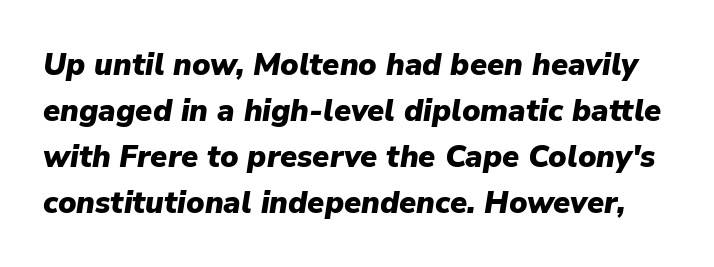
Italic? Definitely — the glyphs are oblique. Look at the tracking — it's just the regular setting, nothing added. Character widths vary here, with narrow letters taking less room than wide ones. Students, this is bold: see how much ink each stroke carries. Each row of text sits above clean, open space.
